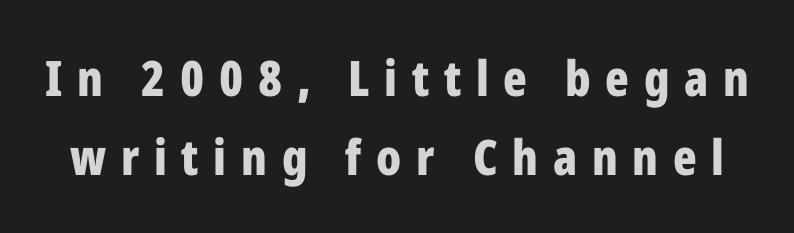
Q: Is the text bold? A: Yes.
Q: Is the text italic (slanted)? A: No, it is upright.
Q: Is the typeface a serif or a sans-serif typeface? A: Sans-serif.
Q: Is the text underlined? A: No.
Q: Is the spacing between letters normal or unusually wide? A: Unusually wide.
Q: Is the spacing between lines tight, normal or loose? A: Normal.
Q: Width (condensed, normal, or wide)? A: Condensed.
Q: Stroke contrast? A: Low.
Q: x-height? A: Medium.
Q: Monospaced? A: No.
